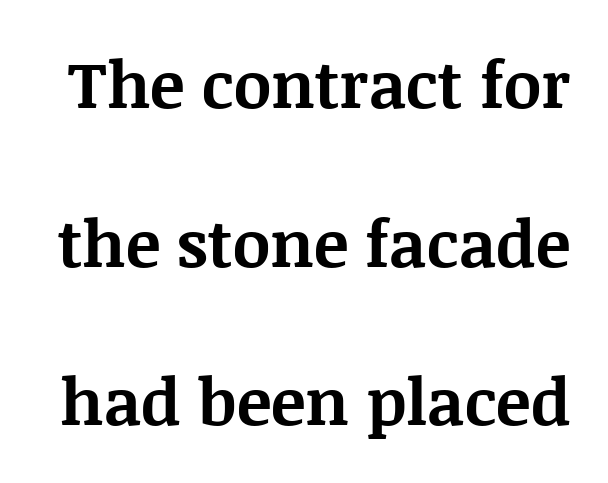
{"serif": "yes", "italic": "no", "bold": "yes", "weight": "bold", "width": "normal", "stroke_contrast": "medium", "x_height": "large", "monospaced": "no", "underline": "no", "line_spacing": "loose", "line_spacing_ratio": 2.44, "letter_spacing": "normal", "letter_spacing_em": 0.0, "glyph_px": 65}
